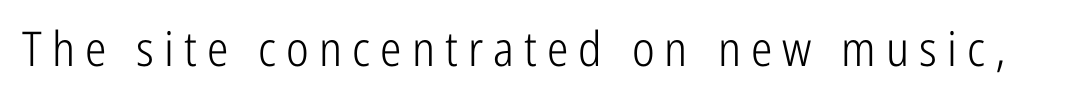
The image shows 48 px light, condensed sans-serif type, upright; set unusually wide letter spacing (+0.21 em), not underlined; low stroke contrast and a medium x-height.
